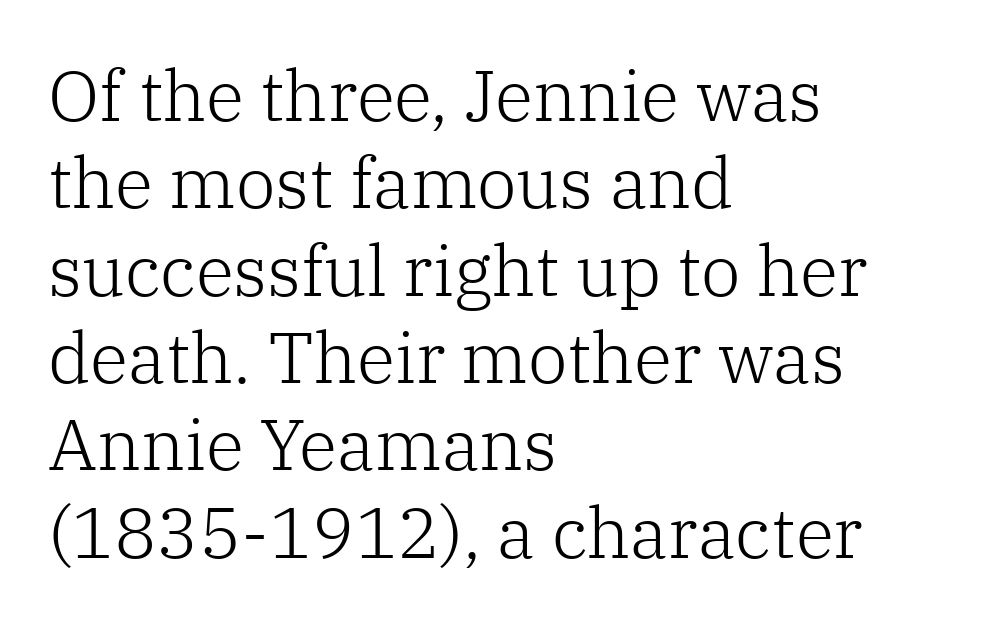
Q: Is the text bold? A: No.
Q: Is the text italic (slanted)? A: No, it is upright.
Q: Is the typeface a serif or a sans-serif typeface? A: Serif.
Q: Is the text underlined? A: No.
Q: How is the paragraph aligned? A: Left-aligned.
Q: Is the spacing between letters normal or unusually wide? A: Normal.
Q: Width (condensed, normal, or wide)? A: Normal.
Q: Stroke contrast? A: Low.
Q: x-height? A: Medium.
Q: Monospaced? A: No.
